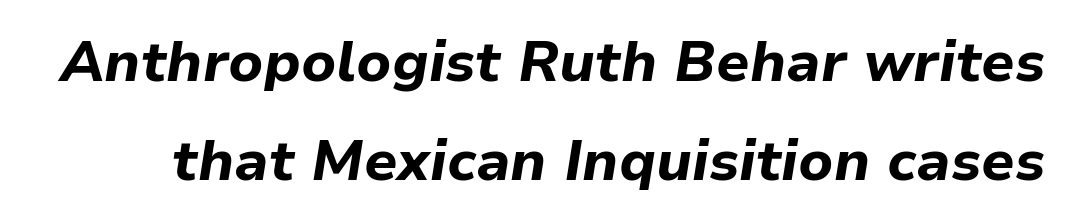
Q: Is the text bold? A: Yes.
Q: Is the text italic (slanted)? A: Yes, it leans right by about 9 degrees.
Q: Is the text underlined? A: No.
Q: Is the spacing between letters normal or unusually wide? A: Normal.
Q: Width (condensed, normal, or wide)? A: Normal.
Q: Stroke contrast? A: Low.
Q: x-height? A: Medium.
Q: Monospaced? A: No.
